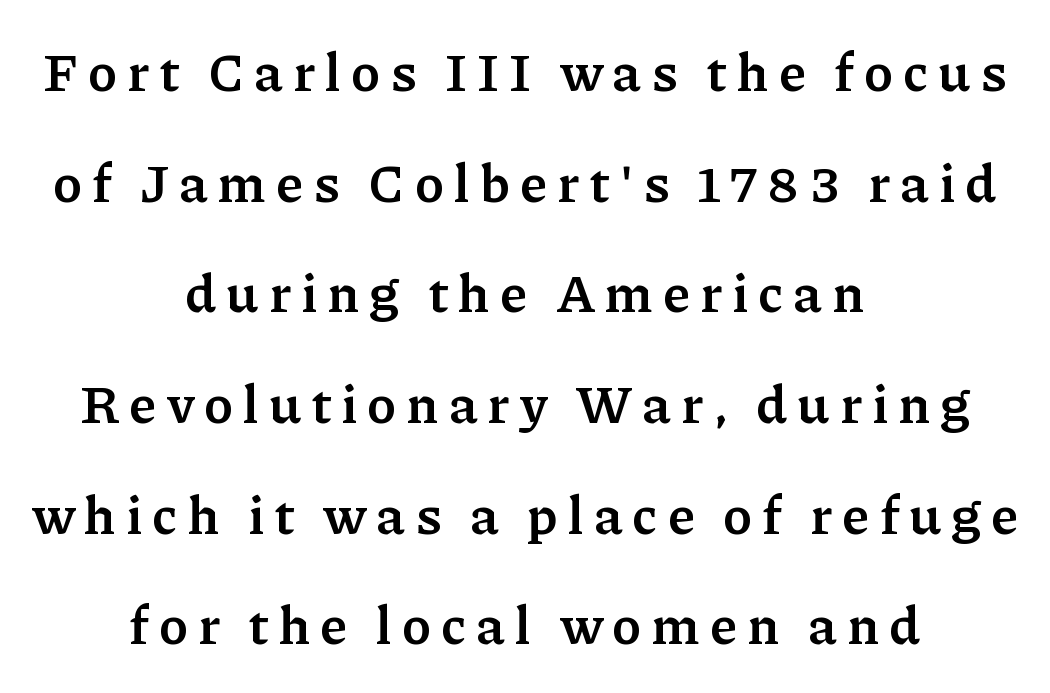
{"serif": "yes", "italic": "no", "bold": "yes", "weight": "semibold", "width": "normal", "stroke_contrast": "low", "x_height": "medium", "monospaced": "no", "underline": "no", "align": "center", "line_spacing": "loose", "line_spacing_ratio": 2.05, "glyph_px": 54}
